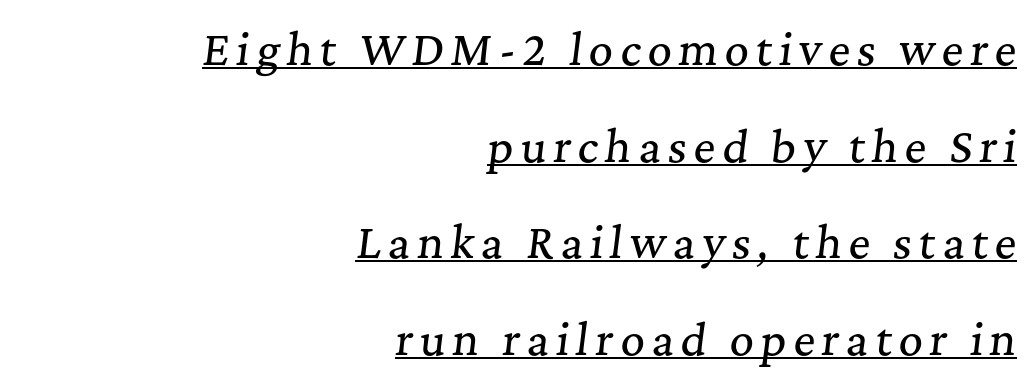
Q: Is the text italic (slanted)? A: Yes, it leans right by about 7 degrees.
Q: Is the typeface a serif or a sans-serif typeface? A: Serif.
Q: Is the text underlined? A: Yes.
Q: How is the paragraph aligned? A: Right-aligned.
Q: Is the spacing between lines tight, normal or loose? A: Loose.
Q: Width (condensed, normal, or wide)? A: Normal.
Q: Stroke contrast? A: Medium.
Q: x-height? A: Medium.
Q: Monospaced? A: No.
